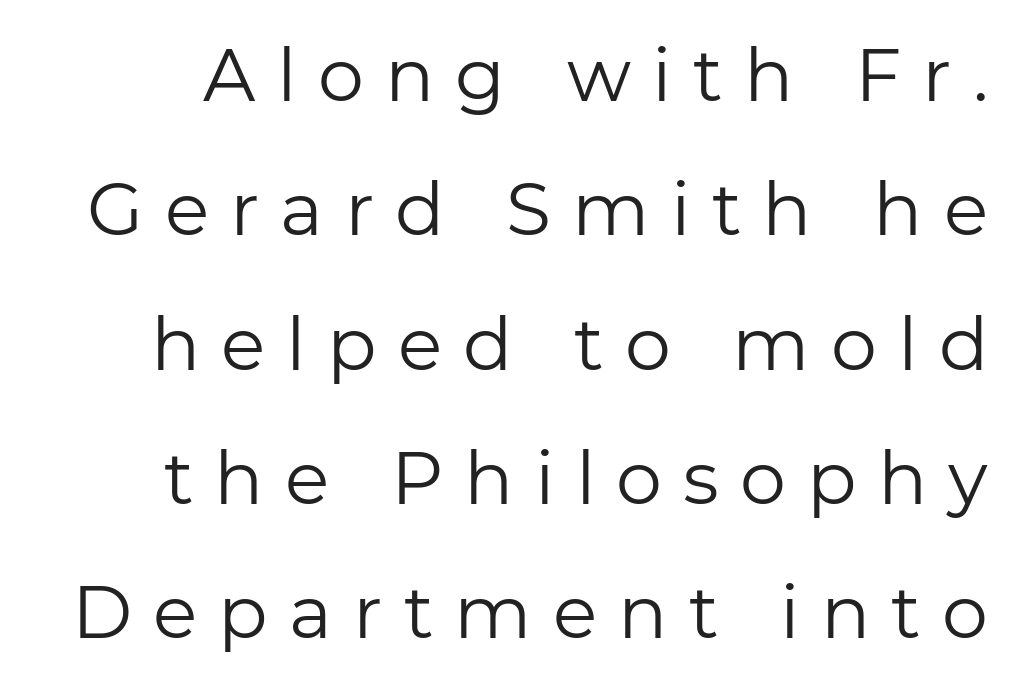
The image shows 73 px regular-weight sans-serif type, upright; set line spacing 1.84x, unusually wide letter spacing (+0.29 em), not underlined; low stroke contrast and a medium x-height.
